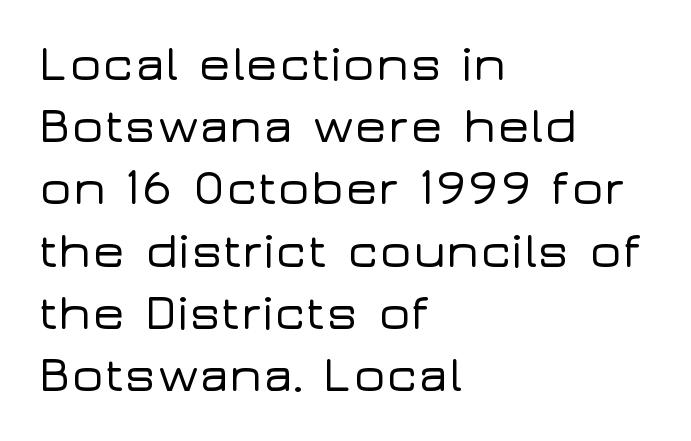
The image shows 49 px wide sans-serif type, upright; set left-aligned, normal line spacing (1.27x), normal letter spacing, not underlined; low stroke contrast and a medium x-height.
